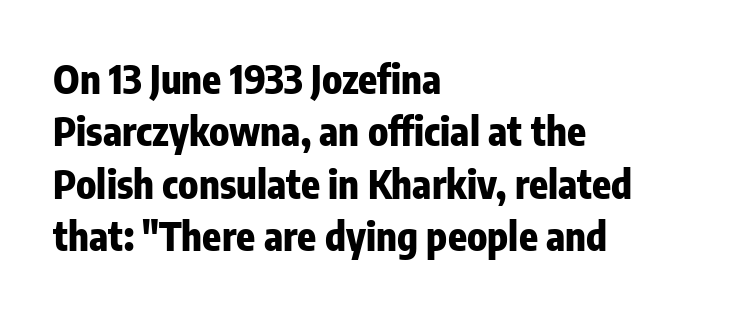
The image shows 39 px heavy, condensed sans-serif type, upright; set left-aligned, normal line spacing (1.34x), normal letter spacing, not underlined; low stroke contrast and a medium x-height.
